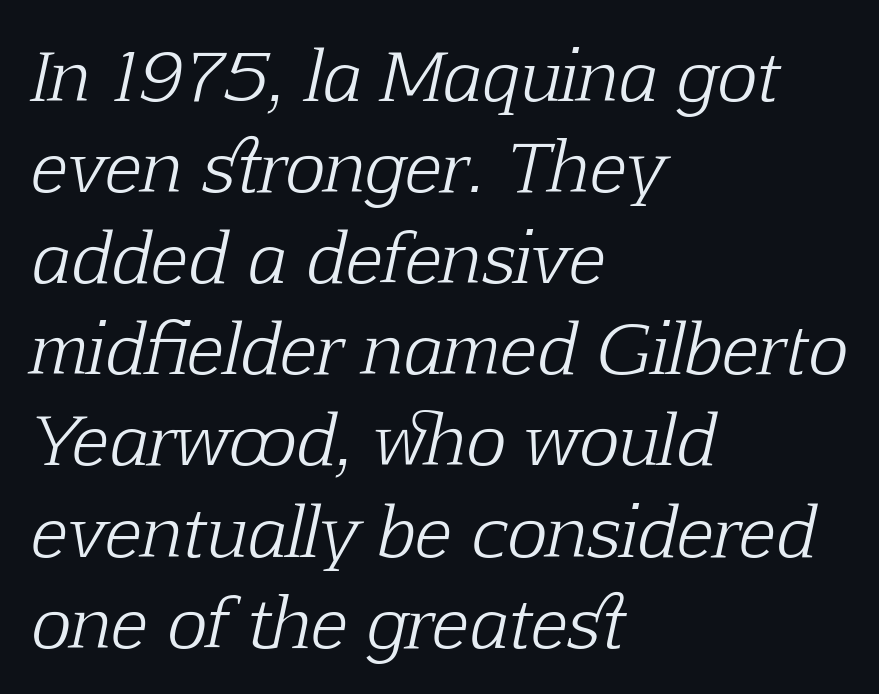
{"serif": "yes", "italic": "yes", "lean": "right", "slant_degrees": 12, "bold": "no", "weight": "light", "width": "normal", "stroke_contrast": "low", "x_height": "medium", "monospaced": "no", "underline": "no", "align": "left", "line_spacing": "normal", "line_spacing_ratio": 1.34, "letter_spacing": "normal", "letter_spacing_em": 0.0, "glyph_px": 68}
